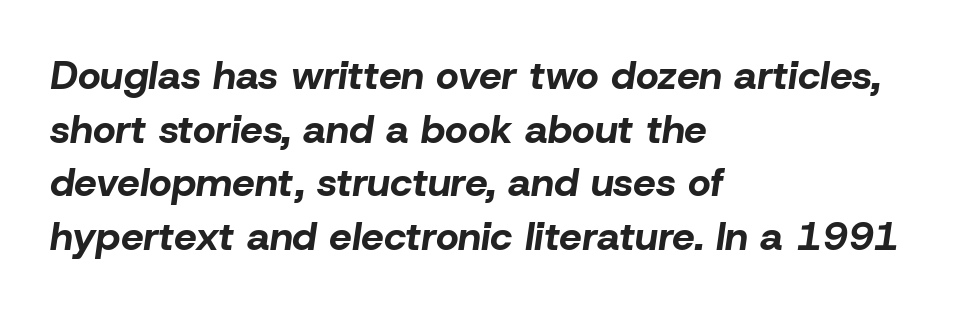
Q: Is the text bold? A: Yes.
Q: Is the text italic (slanted)? A: Yes, it leans right by about 8 degrees.
Q: Is the text underlined? A: No.
Q: How is the paragraph aligned? A: Left-aligned.
Q: Is the spacing between letters normal or unusually wide? A: Normal.
Q: Is the spacing between lines tight, normal or loose? A: Normal.
Q: Width (condensed, normal, or wide)? A: Normal.
Q: Stroke contrast? A: Low.
Q: x-height? A: Medium.
Q: Monospaced? A: No.
